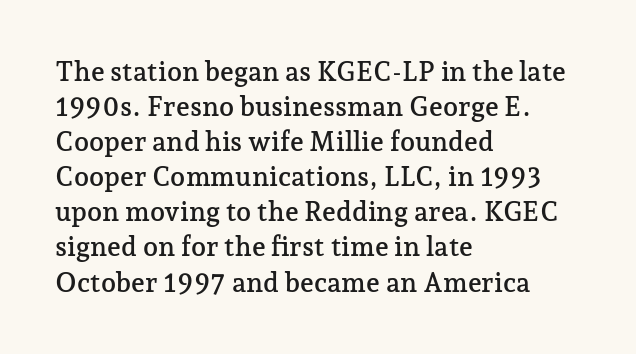
In CSS terms this would be text-align: left. Does the lettering tilt? It doesn't — this is upright. The strip under each line holds only bare page. Each word holds together tightly as a unit, with standard inter-letter gaps. These lines sit exactly where default settings would place them.
